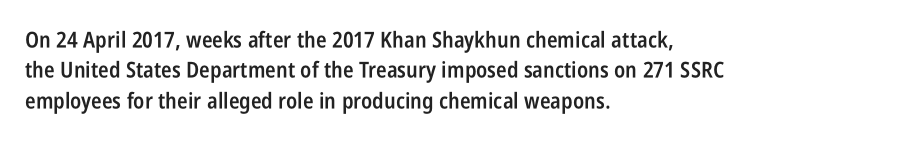
{"italic": "no", "bold": "semi", "underline": "no", "align": "left", "line_spacing": "normal", "line_spacing_ratio": 1.38, "letter_spacing": "normal", "letter_spacing_em": 0.0, "glyph_px": 22}
